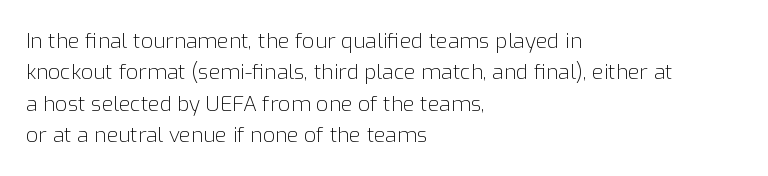
Q: Is the text bold? A: No.
Q: Is the text italic (slanted)? A: No, it is upright.
Q: Is the text underlined? A: No.
Q: How is the paragraph aligned? A: Left-aligned.
Q: Is the spacing between letters normal or unusually wide? A: Normal.
Q: Is the spacing between lines tight, normal or loose? A: Normal.
